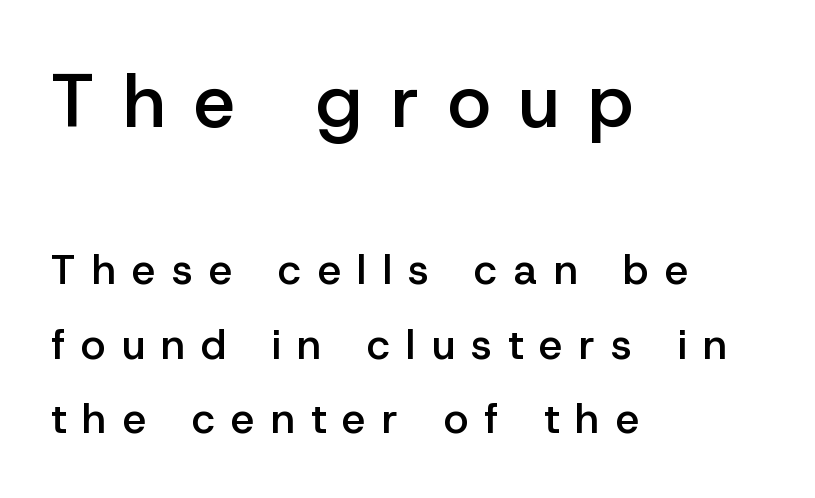
Q: Is the text bold? A: Semi-bold.
Q: Is the text italic (slanted)? A: No, it is upright.
Q: Is the typeface a serif or a sans-serif typeface? A: Sans-serif.
Q: Is the text underlined? A: No.
Q: How is the paragraph aligned? A: Left-aligned.
Q: Is the spacing between letters normal or unusually wide? A: Unusually wide.
Q: Which block of text is set in a larger size, the first (top) or the second (bottom)? A: The first (top) one.
Q: Width (condensed, normal, or wide)? A: Normal.
Q: Stroke contrast? A: Low.
Q: x-height? A: Medium.
Q: Monospaced? A: No.
